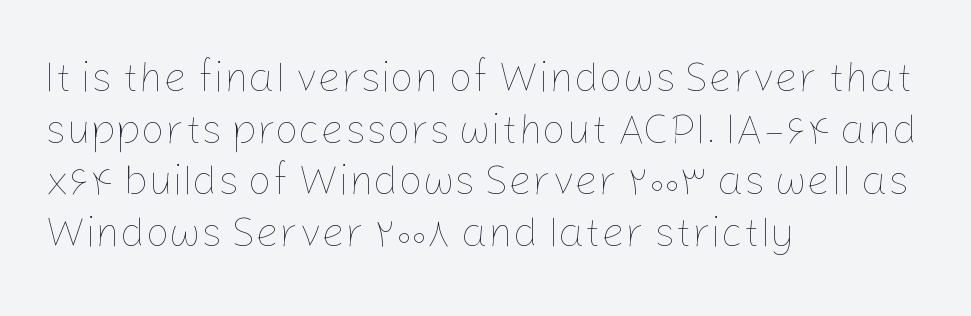
{"italic": "no", "bold": "no", "weight": "thin", "width": "normal", "stroke_contrast": "low", "x_height": "medium", "monospaced": "no", "underline": "no", "align": "left", "line_spacing_ratio": 1.23, "letter_spacing": "normal", "letter_spacing_em": 0.0, "glyph_px": 42}
